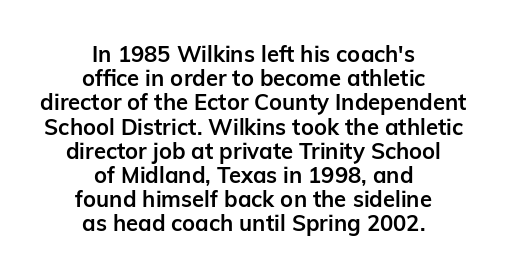
{"italic": "no", "bold": "yes", "underline": "no", "align": "center", "line_spacing": "tight", "line_spacing_ratio": 1.1, "letter_spacing": "normal", "letter_spacing_em": 0.0, "glyph_px": 22}
